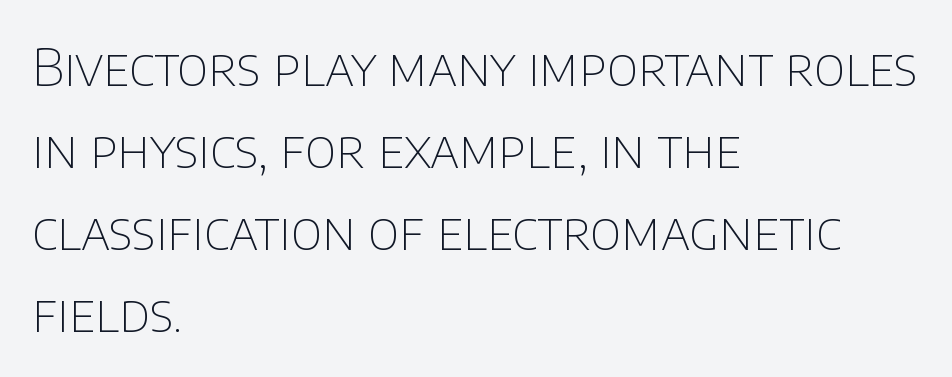
The image shows 52 px thin sans-serif type, upright; set left-aligned, normal line spacing (1.58x), normal letter spacing, not underlined; low stroke contrast and a large x-height.
